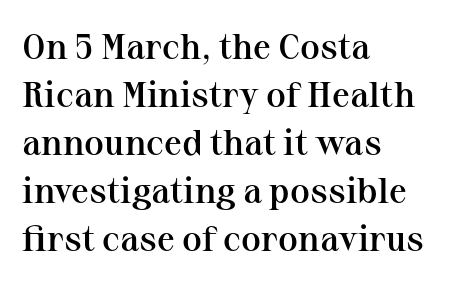
Yep, those are serifs on the letters. Think of a printed novel: that variable character pitch is what you see here. Does the lettering tilt? It doesn't — this is upright. Rule under the text: the space is simply empty.
